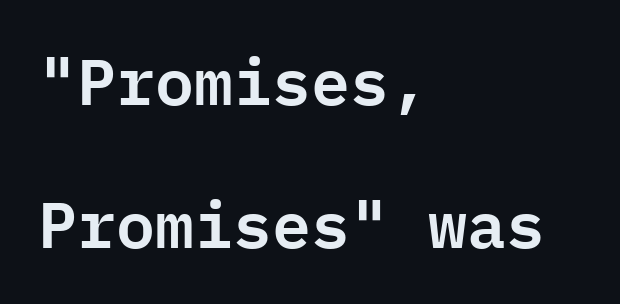
Q: Is the text italic (slanted)? A: No, it is upright.
Q: Is the typeface a serif or a sans-serif typeface? A: Sans-serif.
Q: Is the text underlined? A: No.
Q: How is the paragraph aligned? A: Left-aligned.
Q: Is the spacing between letters normal or unusually wide? A: Normal.
Q: Is the spacing between lines tight, normal or loose? A: Loose.
Q: Width (condensed, normal, or wide)? A: Normal.
Q: Stroke contrast? A: Low.
Q: x-height? A: Medium.
Q: Monospaced? A: Yes.
